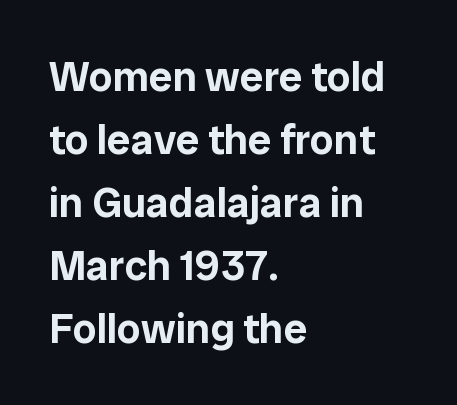
{"serif": "no", "italic": "no", "width": "normal", "stroke_contrast": "low", "x_height": "medium", "monospaced": "no", "underline": "no", "align": "left", "line_spacing": "normal", "line_spacing_ratio": 1.5, "letter_spacing": "normal", "letter_spacing_em": 0.0, "glyph_px": 42}
